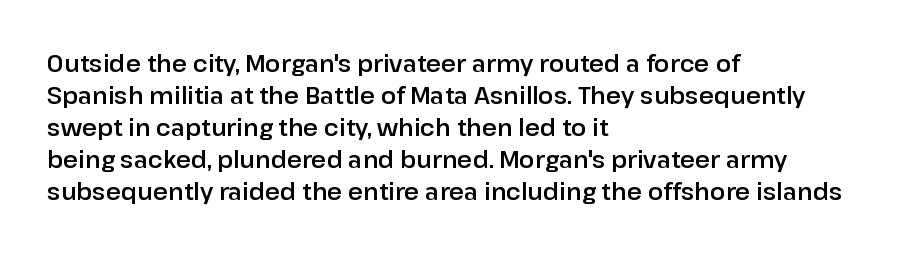
The image shows 23 px text type, upright; set left-aligned, normal line spacing (1.39x), normal letter spacing, not underlined.
